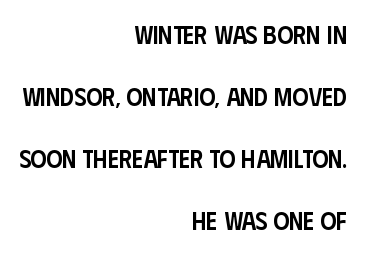
The image shows 25 px text type, upright; set right-aligned, loose line spacing (2.48x), normal letter spacing, not underlined.
